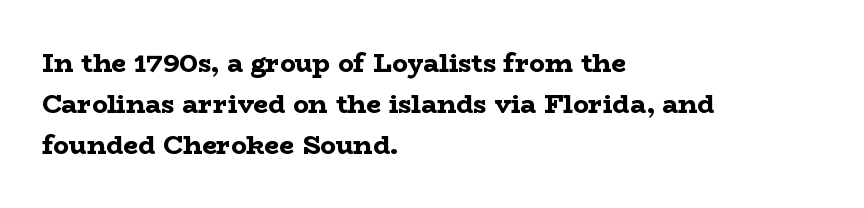
Q: Is the text bold? A: Yes.
Q: Is the text italic (slanted)? A: No, it is upright.
Q: Is the text underlined? A: No.
Q: How is the paragraph aligned? A: Left-aligned.
Q: Is the spacing between letters normal or unusually wide? A: Normal.
Q: Is the spacing between lines tight, normal or loose? A: Normal.
